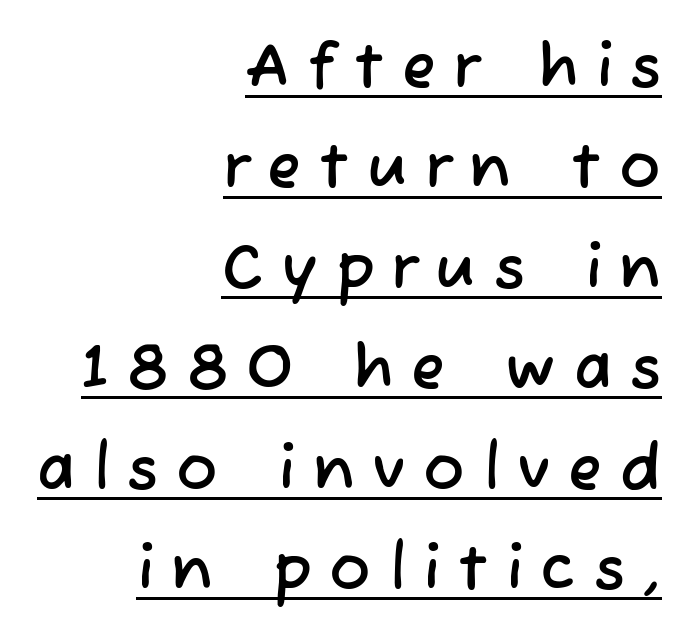
The image shows 62 px sans-serif type; set right-aligned, normal line spacing (1.62x), unusually wide letter spacing (+0.29 em), underlined; low stroke contrast and a medium x-height.
